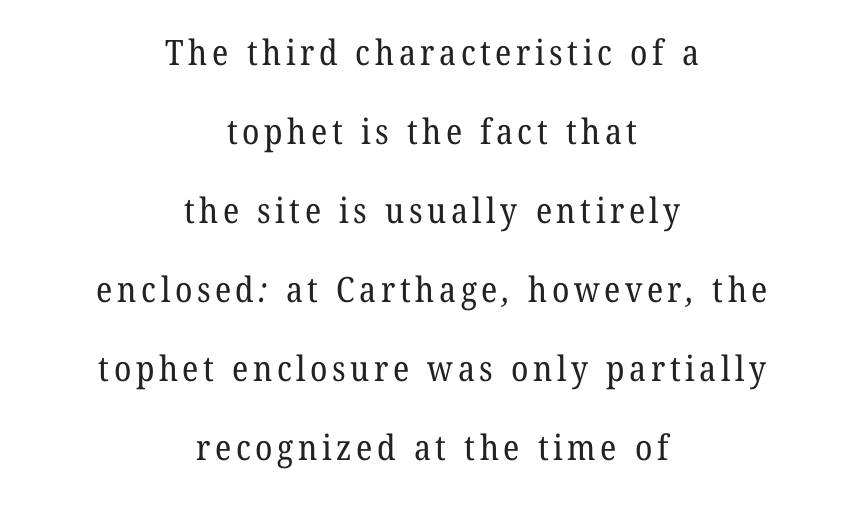
{"serif": "yes", "bold": "no", "weight": "regular", "width": "normal", "stroke_contrast": "low", "x_height": "medium", "monospaced": "no", "underline": "no", "align": "center", "line_spacing": "loose", "line_spacing_ratio": 2.26, "glyph_px": 35}
